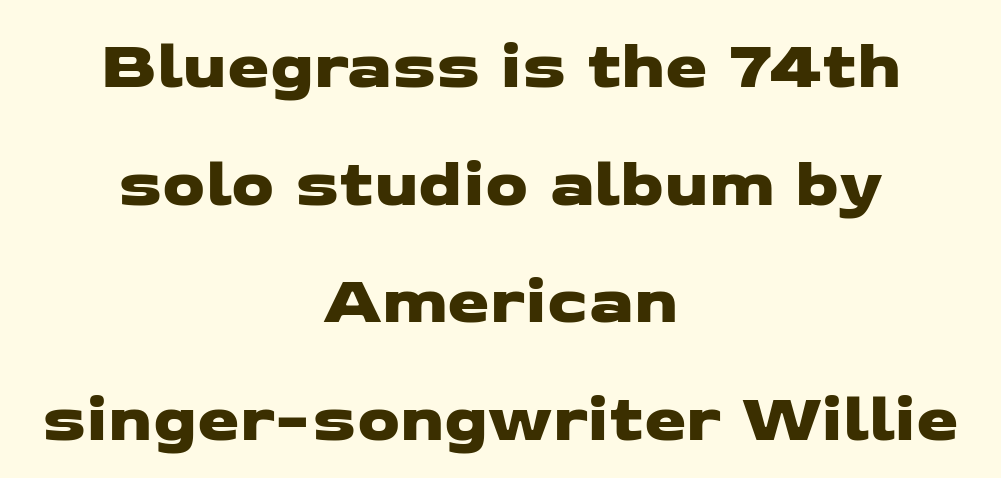
The image shows 68 px wide sans-serif type; set centered, line spacing 1.73x, normal letter spacing, not underlined; low stroke contrast and a medium x-height.
